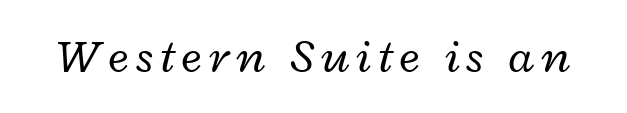
{"italic": "yes", "lean": "right", "slant_degrees": 12, "bold": "no", "weight": "regular", "width": "wide", "stroke_contrast": "low", "x_height": "medium", "monospaced": "no", "underline": "no", "glyph_px": 47}
